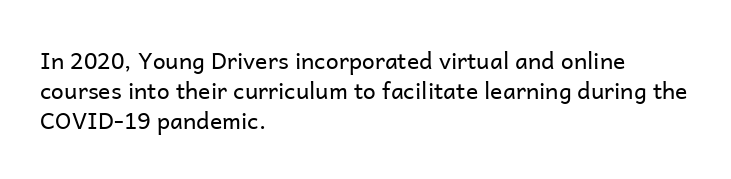
Teacher's note: observe the even left margin — that is flush-left alignment. Does extra space separate the letters? No, they use regular spacing. In terms of posture, this sample is upright. The glyphs are unaccompanied by any horizontal stroke below them. The lines sit at an ordinary, default distance from one another.
